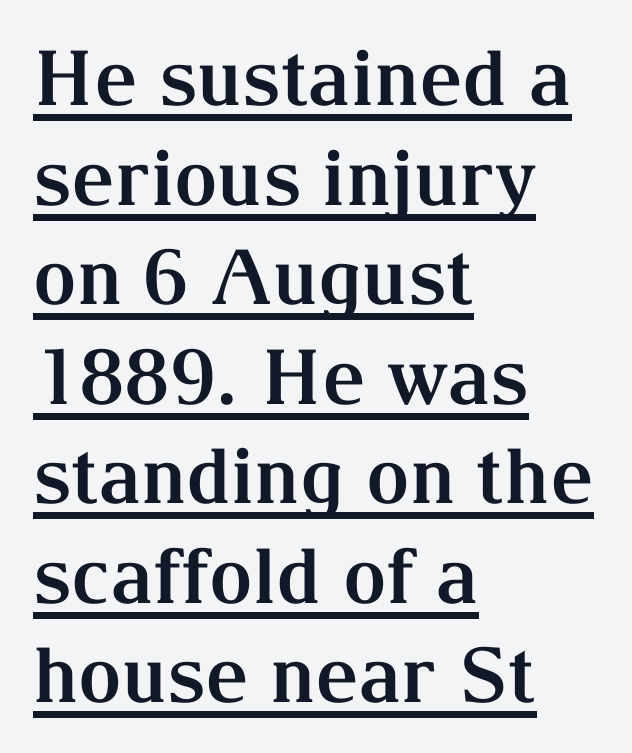
The image shows 76 px bold serif type, upright; set left-aligned, normal line spacing (1.31x), normal letter spacing, underlined; medium stroke contrast and a medium x-height.
